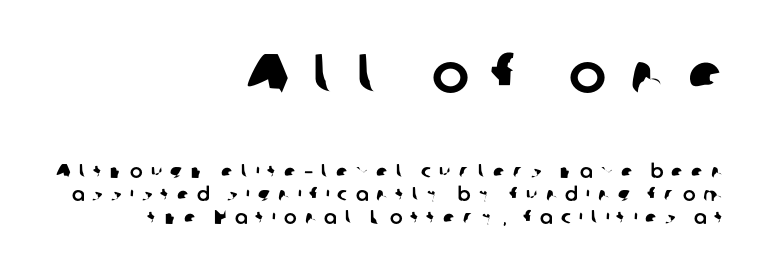
A typesetter would call this proportional, since set widths differ per character. The block sitting higher on the canvas is the one with enlarged characters. The passage is arranged like a letterhead date or caption credit — flush right. Serifs: no, the terminals of the letterforms are clean. Is the letter spacing exaggerated? Yes — the characters are pushed far apart. Anything drawn beneath the words? Only blank space.
